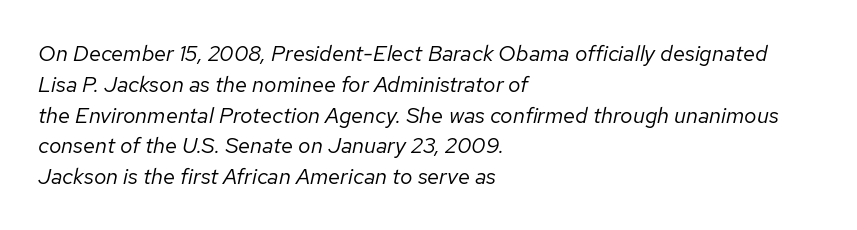
{"italic": "yes", "lean": "right", "slant_degrees": 12, "bold": "no", "underline": "no", "align": "left", "line_spacing": "normal", "line_spacing_ratio": 1.4, "letter_spacing": "normal", "letter_spacing_em": 0.0, "glyph_px": 22}
